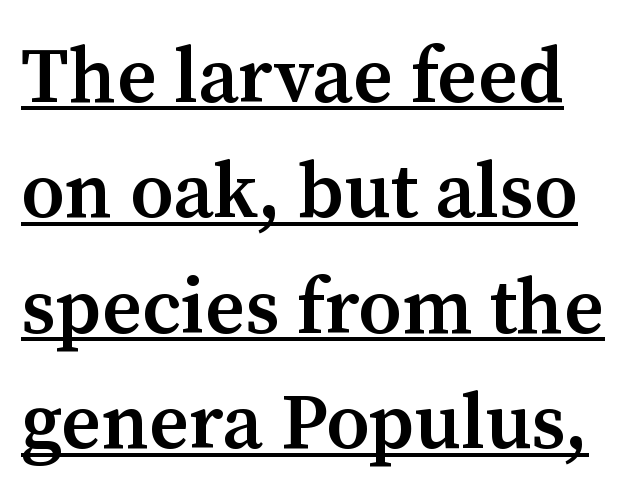
{"serif": "yes", "italic": "no", "bold": "semi", "weight": "semibold", "width": "normal", "stroke_contrast": "medium", "x_height": "medium", "monospaced": "no", "underline": "yes", "line_spacing": "normal", "line_spacing_ratio": 1.48, "letter_spacing": "normal", "letter_spacing_em": 0.0, "glyph_px": 78}
